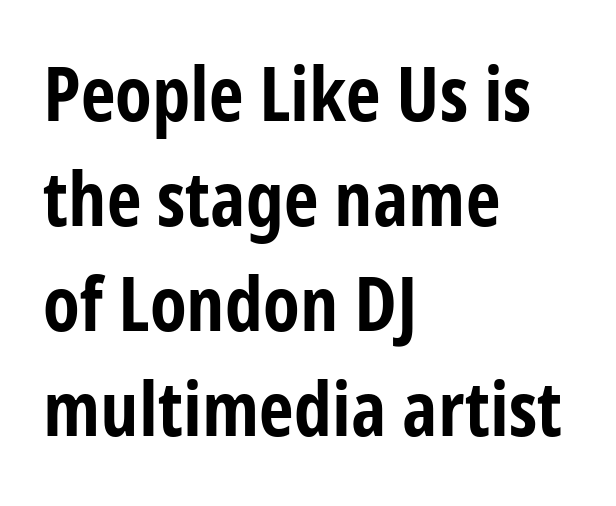
{"serif": "no", "italic": "no", "bold": "yes", "weight": "bold", "width": "condensed", "stroke_contrast": "low", "x_height": "medium", "monospaced": "no", "underline": "no", "align": "left", "line_spacing": "normal", "line_spacing_ratio": 1.38, "letter_spacing": "normal", "letter_spacing_em": 0.0, "glyph_px": 76}
